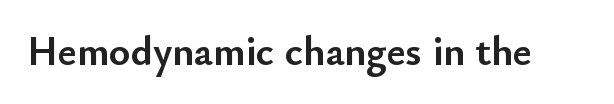
A typesetter would mark this as roman, not italic. This rendering employs a face without finishing strokes, i.e., a sans-serif. The letters advance in unequal steps, a hallmark of proportional type. Pretty heavy lettering here — definitely bold.
